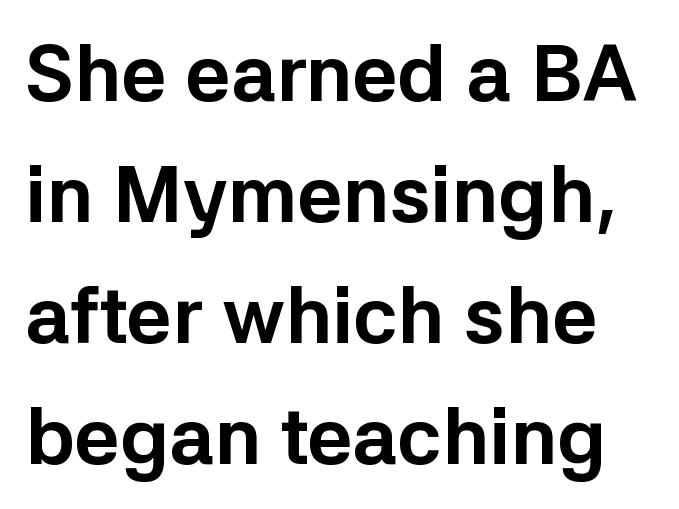
Q: Is the text bold? A: Yes.
Q: Is the text italic (slanted)? A: No, it is upright.
Q: Is the typeface a serif or a sans-serif typeface? A: Sans-serif.
Q: Is the text underlined? A: No.
Q: Is the spacing between letters normal or unusually wide? A: Normal.
Q: Is the spacing between lines tight, normal or loose? A: Normal.
Q: Width (condensed, normal, or wide)? A: Normal.
Q: Stroke contrast? A: Low.
Q: x-height? A: Medium.
Q: Monospaced? A: No.
